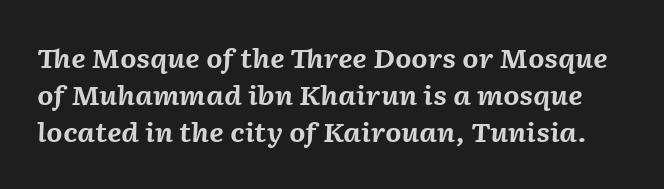
Q: Is the text bold? A: Yes.
Q: Is the text italic (slanted)? A: Yes, it leans right by about 2 degrees.
Q: Is the text underlined? A: No.
Q: Is the spacing between letters normal or unusually wide? A: Normal.
Q: Is the spacing between lines tight, normal or loose? A: Normal.
